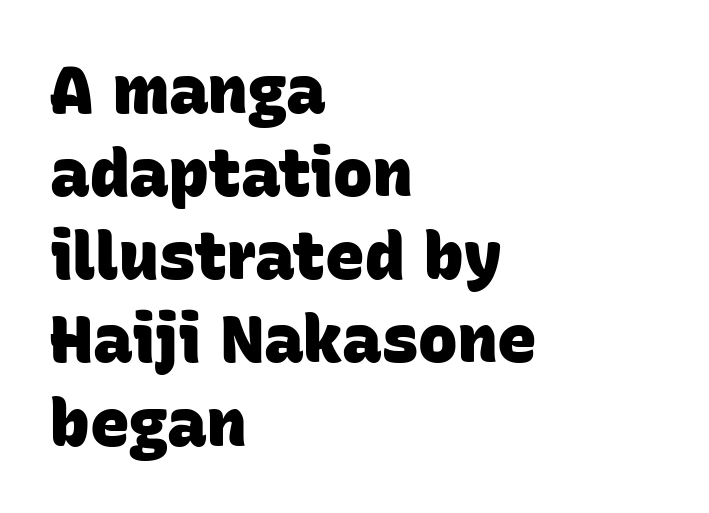
{"serif": "no", "bold": "yes", "weight": "heavy", "width": "normal", "stroke_contrast": "low", "x_height": "large", "monospaced": "no", "underline": "no", "align": "left", "line_spacing": "normal", "line_spacing_ratio": 1.26, "letter_spacing": "normal", "letter_spacing_em": 0.0, "glyph_px": 66}
